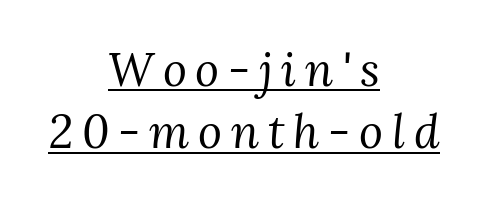
Q: Is the text bold? A: No.
Q: Is the text italic (slanted)? A: Yes, it leans right by about 3 degrees.
Q: Is the typeface a serif or a sans-serif typeface? A: Serif.
Q: Is the text underlined? A: Yes.
Q: How is the paragraph aligned? A: Centered.
Q: Is the spacing between lines tight, normal or loose? A: Normal.
Q: Width (condensed, normal, or wide)? A: Normal.
Q: Stroke contrast? A: Medium.
Q: x-height? A: Medium.
Q: Monospaced? A: No.
